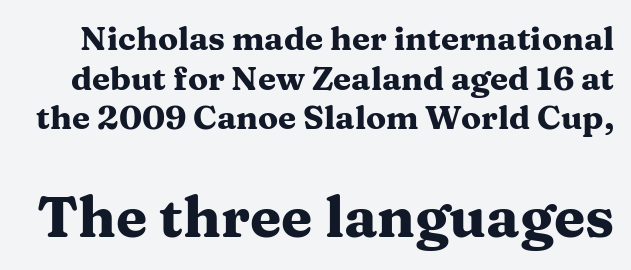
{"serif": "yes", "italic": "no", "bold": "yes", "weight": "heavy", "width": "wide", "stroke_contrast": "medium", "x_height": "medium", "monospaced": "no", "underline": "no", "line_spacing_ratio": 1.2, "letter_spacing": "normal", "letter_spacing_em": 0.0, "larger_block": "second", "size_ratio": 1.73, "glyph_px": 57}
